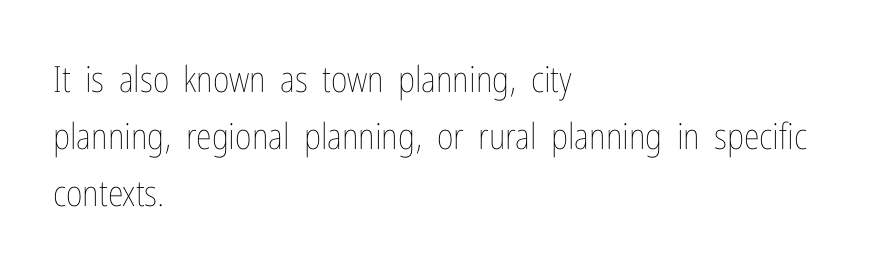
{"italic": "no", "bold": "no", "weight": "thin", "width": "condensed", "stroke_contrast": "low", "x_height": "medium", "monospaced": "no", "underline": "no", "align": "left", "line_spacing": "normal", "line_spacing_ratio": 1.58, "letter_spacing": "normal", "letter_spacing_em": 0.0, "glyph_px": 36}
